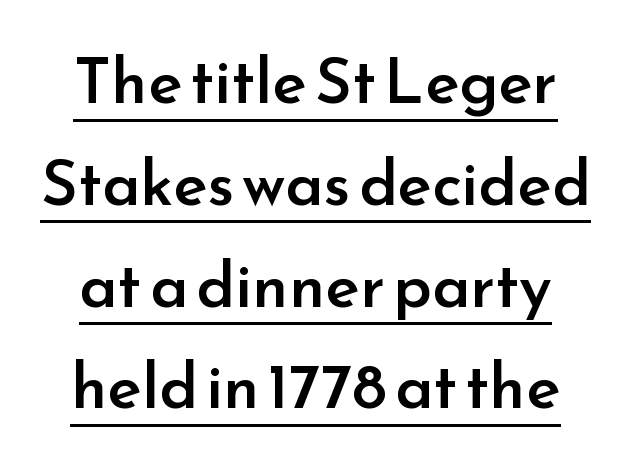
Q: Is the text bold? A: Semi-bold.
Q: Is the text italic (slanted)? A: No, it is upright.
Q: Is the typeface a serif or a sans-serif typeface? A: Sans-serif.
Q: Is the text underlined? A: Yes.
Q: Is the spacing between letters normal or unusually wide? A: Normal.
Q: Is the spacing between lines tight, normal or loose? A: Normal.
Q: Width (condensed, normal, or wide)? A: Normal.
Q: Stroke contrast? A: Low.
Q: x-height? A: Small.
Q: Monospaced? A: No.
